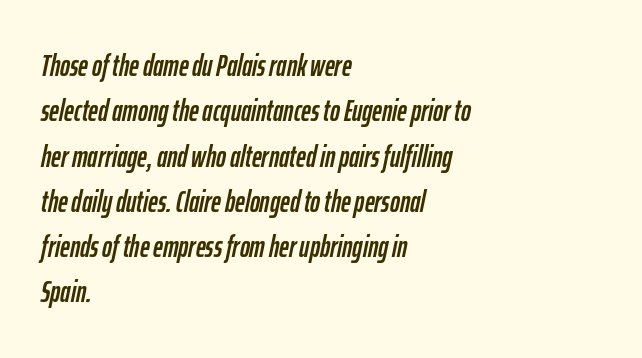
{"italic": "yes", "lean": "right", "slant_degrees": 12, "width": "condensed", "stroke_contrast": "low", "x_height": "medium", "monospaced": "no", "underline": "no", "align": "left", "line_spacing": "normal", "line_spacing_ratio": 1.51, "letter_spacing": "normal", "letter_spacing_em": 0.0, "glyph_px": 30}
